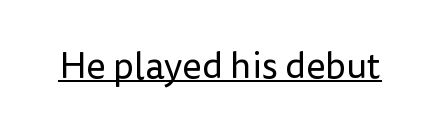
{"serif": "no", "italic": "no", "bold": "no", "weight": "regular", "width": "normal", "stroke_contrast": "low", "x_height": "medium", "monospaced": "no", "underline": "yes", "letter_spacing": "normal", "letter_spacing_em": 0.0, "glyph_px": 37}
